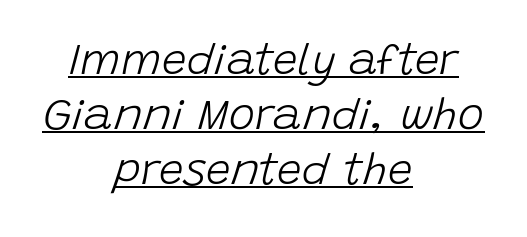
{"italic": "yes", "lean": "right", "slant_degrees": 15, "bold": "no", "weight": "light", "width": "normal", "stroke_contrast": "low", "x_height": "large", "monospaced": "no", "underline": "yes", "align": "center", "line_spacing": "normal", "line_spacing_ratio": 1.25, "letter_spacing": "normal", "letter_spacing_em": 0.0, "glyph_px": 44}
